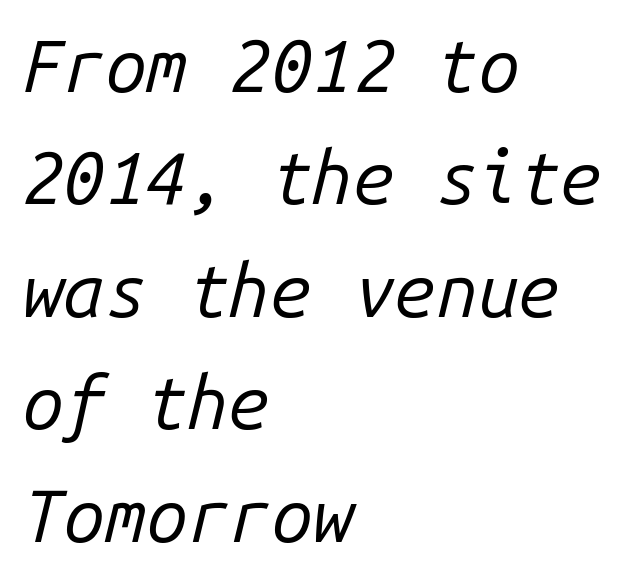
{"italic": "yes", "lean": "right", "slant_degrees": 14, "bold": "no", "weight": "regular", "width": "normal", "stroke_contrast": "low", "x_height": "medium", "monospaced": "yes", "underline": "no", "align": "left", "line_spacing": "normal", "line_spacing_ratio": 1.52, "letter_spacing": "normal", "letter_spacing_em": 0.0, "glyph_px": 74}
